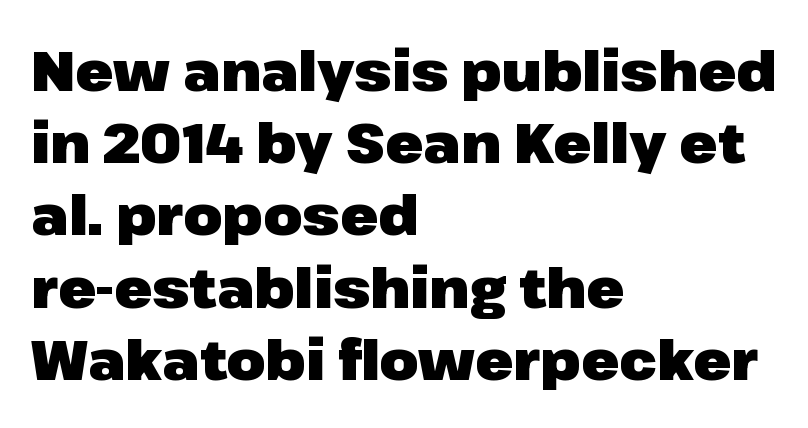
{"serif": "no", "italic": "no", "bold": "yes", "weight": "heavy", "width": "normal", "stroke_contrast": "low", "x_height": "medium", "monospaced": "no", "underline": "no", "align": "left", "line_spacing": "normal", "line_spacing_ratio": 1.29, "letter_spacing": "normal", "letter_spacing_em": 0.0, "glyph_px": 56}
